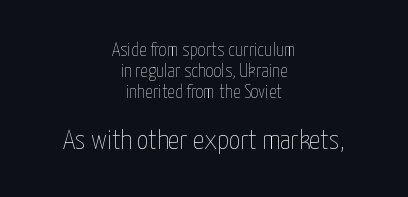
This sample uses an upright cut, with every glyph sitting square on the baseline. Honestly, there is no underline to notice here at all. The compositor balanced each line on the midline. Here the glyphs are tracked normally, forming tight word shapes. Which of the two is more prominent by size? The second, at the bottom. The face looks like a standard text weight, possibly lighter.
